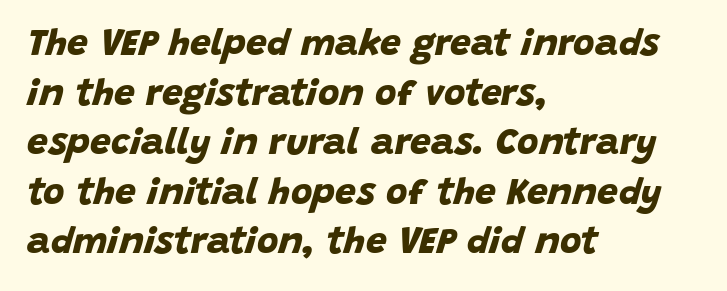
{"serif": "no", "bold": "yes", "weight": "bold", "width": "normal", "stroke_contrast": "low", "x_height": "large", "monospaced": "no", "underline": "no", "align": "left", "line_spacing": "normal", "line_spacing_ratio": 1.34, "letter_spacing": "normal", "letter_spacing_em": 0.0, "glyph_px": 37}
